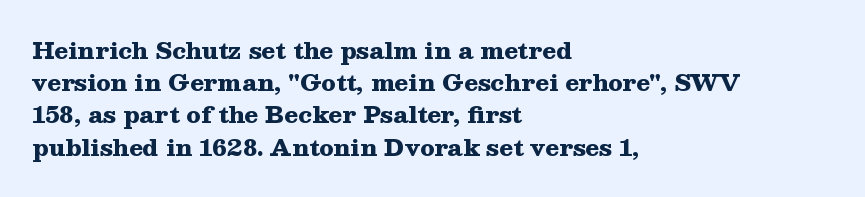
Teacher's note: observe the even left margin — that is flush-left alignment. Tracking here is standard; glyphs follow each other at the usual distance. Horizontal bands of white between lines are of average thickness. Is the type bold? Yes — the strokes are clearly thick and heavy. This is the regular roman posture of the typeface.
